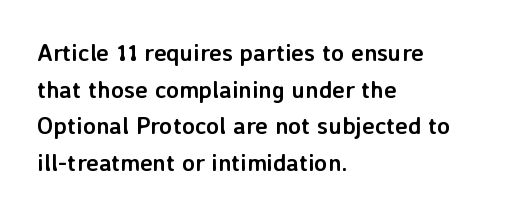
The image shows 24 px bold type, upright; set left-aligned, normal line spacing (1.53x), normal letter spacing, not underlined.
